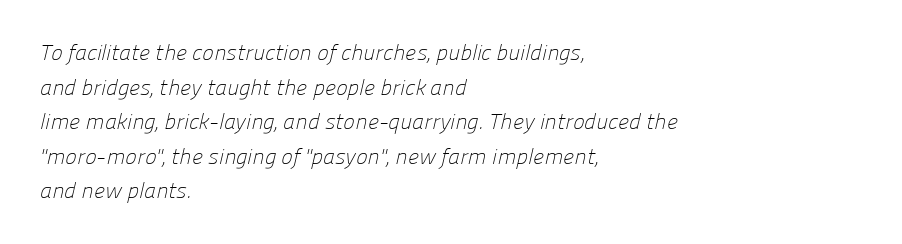
Stroke mass is kept to a normal reading level or below. Whoever set this chose a conventional vertical rhythm. A bare baseline throughout the passage. Short and long lines alike share a common starting point at left.
